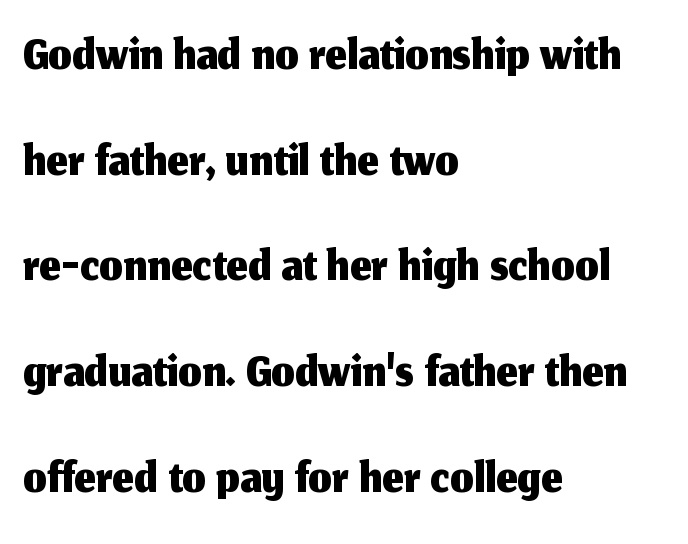
Line starts are locked; line ends wander. Any mark beneath the type? The region is blank. Baseline-to-baseline distance is the conventional proportion of letter height. If you drew a line through each stem, it would be perfectly vertical.
